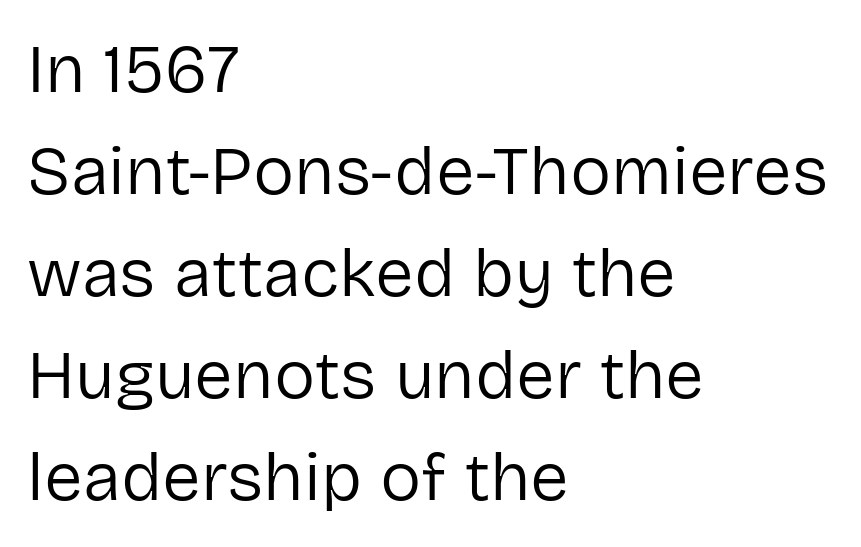
{"serif": "no", "italic": "no", "bold": "no", "weight": "regular", "width": "normal", "stroke_contrast": "low", "x_height": "medium", "monospaced": "no", "underline": "no", "align": "left", "line_spacing": "normal", "line_spacing_ratio": 1.48, "letter_spacing": "normal", "letter_spacing_em": 0.0, "glyph_px": 69}
